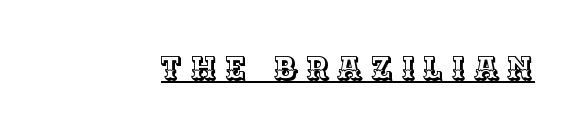
The letters are spread apart with noticeably loose tracking. Do the characters align in a grid? No, the font is proportional. Ordinary non-slanted type is in use. The typesetter has applied underlining to the passage shown.
